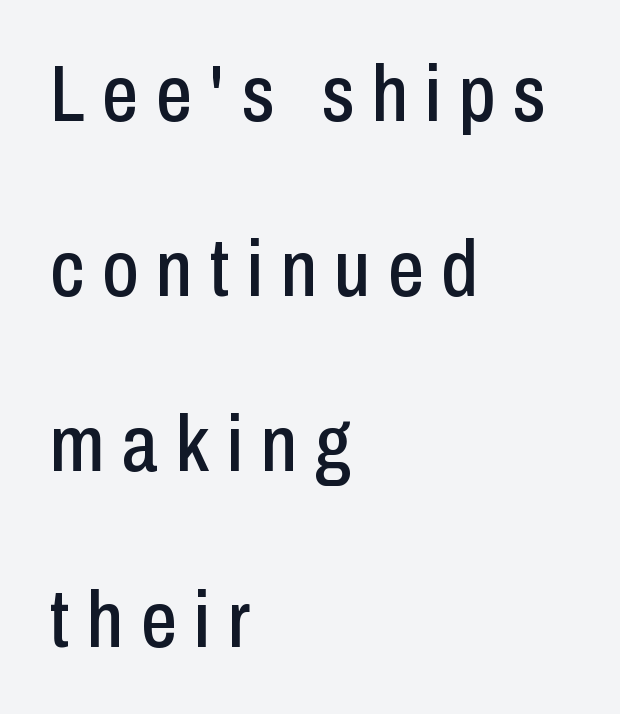
Q: Is the text italic (slanted)? A: No, it is upright.
Q: Is the typeface a serif or a sans-serif typeface? A: Sans-serif.
Q: Is the text underlined? A: No.
Q: How is the paragraph aligned? A: Left-aligned.
Q: Is the spacing between letters normal or unusually wide? A: Unusually wide.
Q: Is the spacing between lines tight, normal or loose? A: Loose.
Q: Width (condensed, normal, or wide)? A: Condensed.
Q: Stroke contrast? A: Low.
Q: x-height? A: Medium.
Q: Monospaced? A: No.
